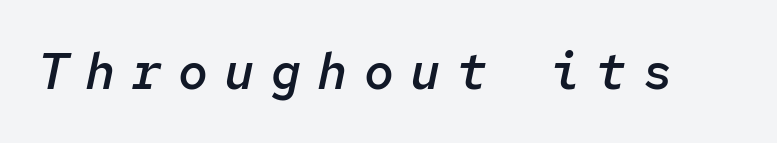
{"italic": "yes", "lean": "right", "slant_degrees": 12, "bold": "semi", "weight": "semibold", "width": "normal", "stroke_contrast": "low", "x_height": "medium", "monospaced": "yes", "underline": "no", "letter_spacing": "wide", "letter_spacing_em": 0.33, "glyph_px": 50}
